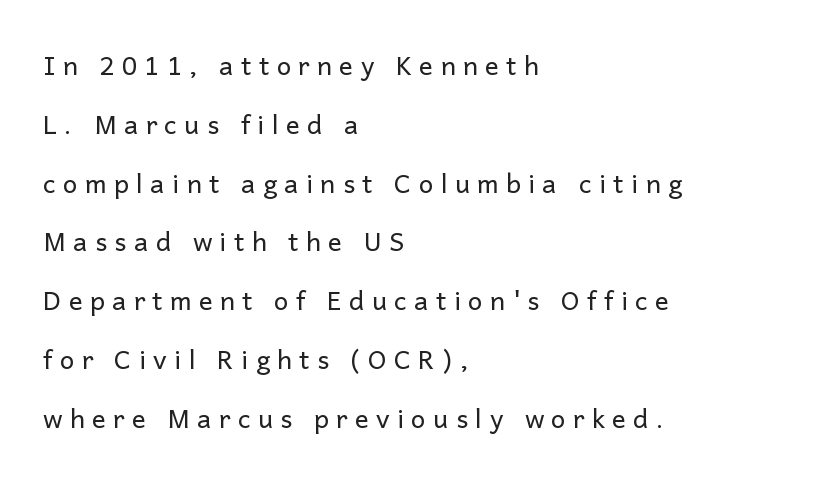
Q: Is the text bold? A: No.
Q: Is the text italic (slanted)? A: No, it is upright.
Q: Is the text underlined? A: No.
Q: How is the paragraph aligned? A: Left-aligned.
Q: Is the spacing between letters normal or unusually wide? A: Unusually wide.
Q: Is the spacing between lines tight, normal or loose? A: Loose.
